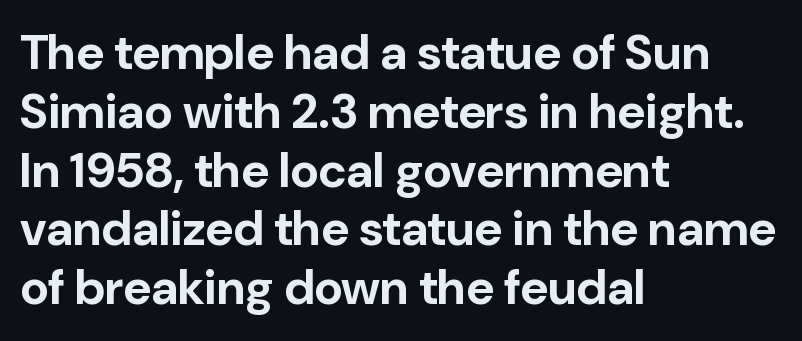
Between one letter and the next there's only the usual sliver of space. Character widths vary here, with narrow letters taking less room than wide ones. Teacher's note: observe the even left margin — that is flush-left alignment. Typographic density is high because the face is bold.
